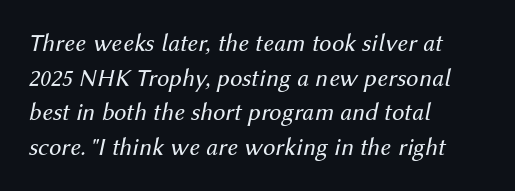
{"italic": "yes", "lean": "right", "slant_degrees": 12, "bold": "no", "underline": "no", "align": "left", "line_spacing": "normal", "line_spacing_ratio": 1.39, "letter_spacing": "normal", "letter_spacing_em": 0.0, "glyph_px": 25}
